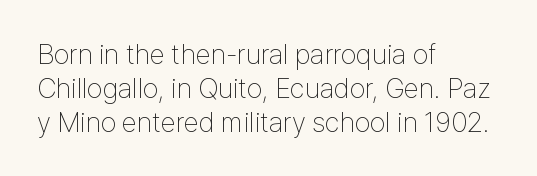
The image shows 28 px thin, condensed sans-serif type, upright; set left-aligned, line spacing 1.21x, normal letter spacing, not underlined; low stroke contrast and a medium x-height.
